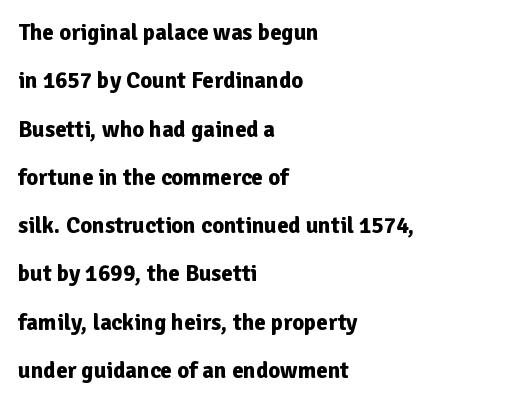
{"italic": "no", "bold": "yes", "underline": "no", "align": "left", "line_spacing": "loose", "line_spacing_ratio": 2.1, "letter_spacing": "normal", "letter_spacing_em": 0.0, "glyph_px": 23}
